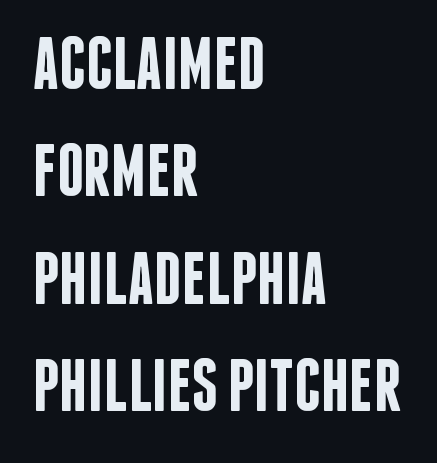
Q: Is the text bold? A: Semi-bold.
Q: Is the text italic (slanted)? A: No, it is upright.
Q: Is the typeface a serif or a sans-serif typeface? A: Sans-serif.
Q: Is the text underlined? A: No.
Q: How is the paragraph aligned? A: Left-aligned.
Q: Is the spacing between letters normal or unusually wide? A: Normal.
Q: Is the spacing between lines tight, normal or loose? A: Normal.
Q: Width (condensed, normal, or wide)? A: Condensed.
Q: Stroke contrast? A: Low.
Q: x-height? A: Large.
Q: Monospaced? A: No.
